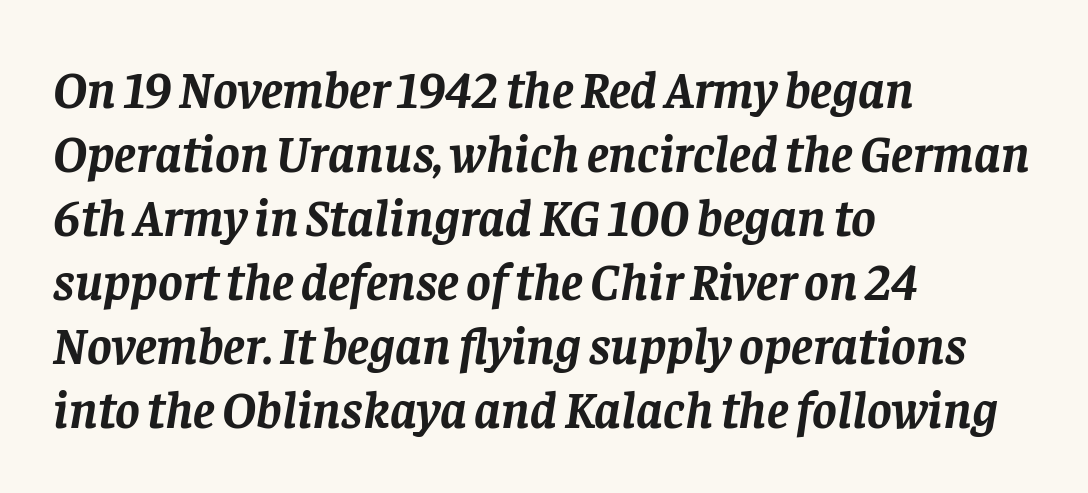
The image shows 52 px semibold serif type, italic (leaning right); set left-aligned, line spacing 1.23x, normal letter spacing, not underlined; low stroke contrast and a large x-height.
